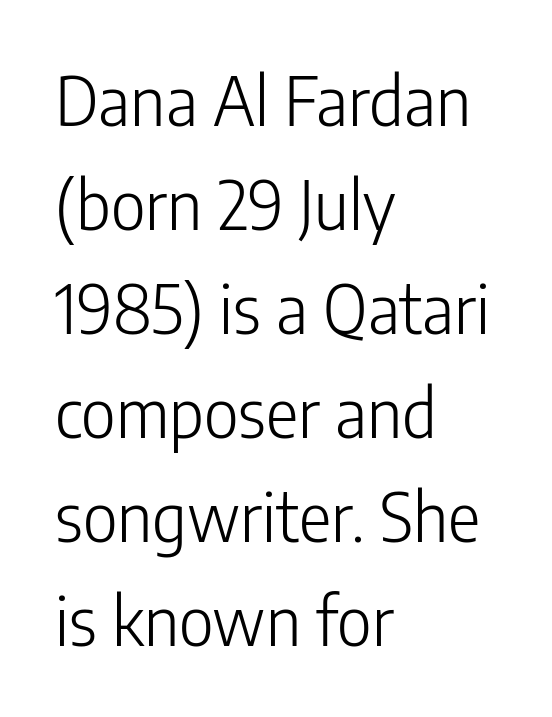
Caption: multi-line text, flush left, ragged right. Students, observe: this is what conventionally led text looks like. You could not count columns in this text — the font is proportionally spaced. Regarding serifs, this sample does without them. Stroke mass is kept to a normal reading level or below.
